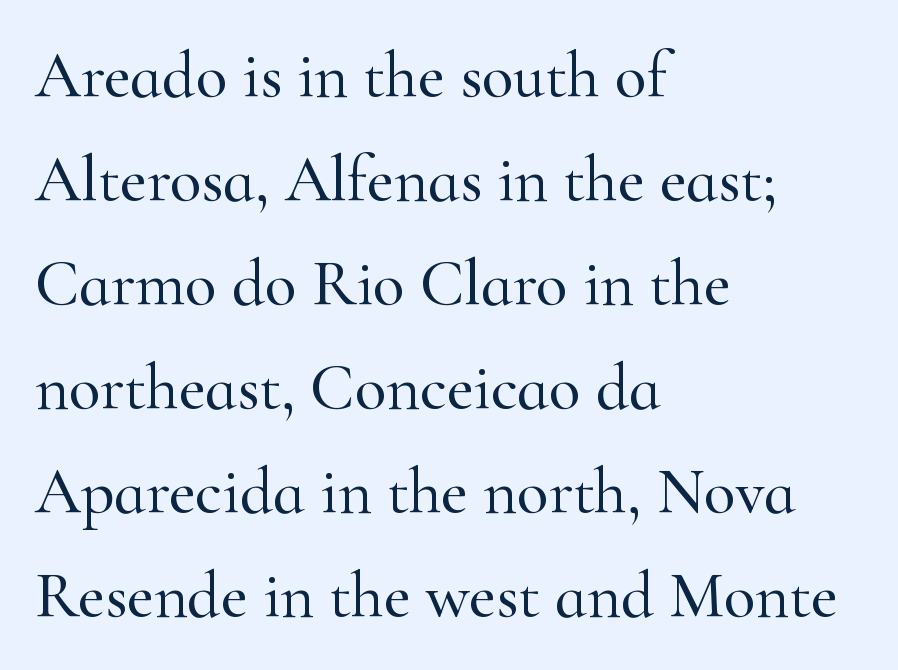
The image shows 65 px serif type, upright; set left-aligned, normal line spacing (1.6x), normal letter spacing, not underlined; high stroke contrast and a small x-height.
